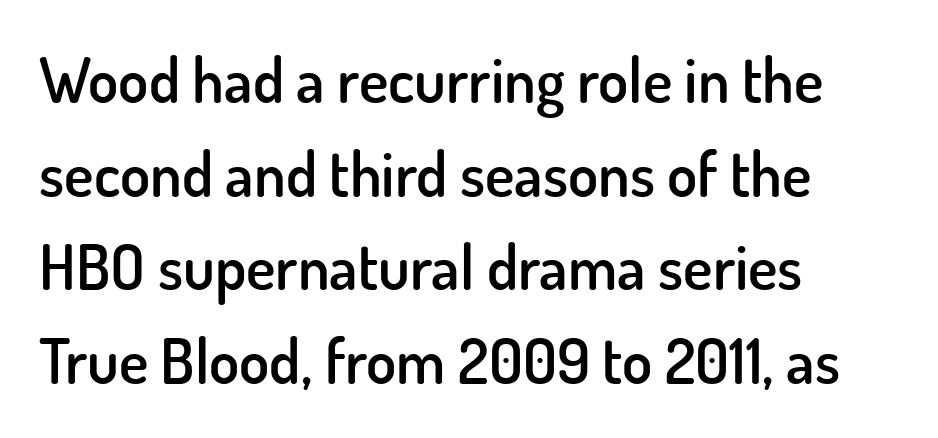
{"serif": "no", "italic": "no", "bold": "semi", "weight": "semibold", "width": "normal", "stroke_contrast": "low", "x_height": "small", "monospaced": "no", "underline": "no", "align": "left", "line_spacing": "normal", "line_spacing_ratio": 1.51, "letter_spacing": "normal", "letter_spacing_em": 0.0, "glyph_px": 62}
